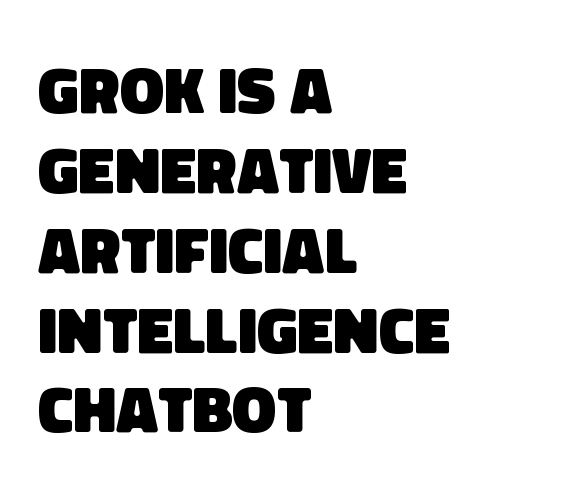
Q: Is the text bold? A: Yes.
Q: Is the typeface a serif or a sans-serif typeface? A: Sans-serif.
Q: Is the text underlined? A: No.
Q: How is the paragraph aligned? A: Left-aligned.
Q: Is the spacing between letters normal or unusually wide? A: Normal.
Q: Width (condensed, normal, or wide)? A: Normal.
Q: Stroke contrast? A: Low.
Q: x-height? A: Large.
Q: Monospaced? A: No.
